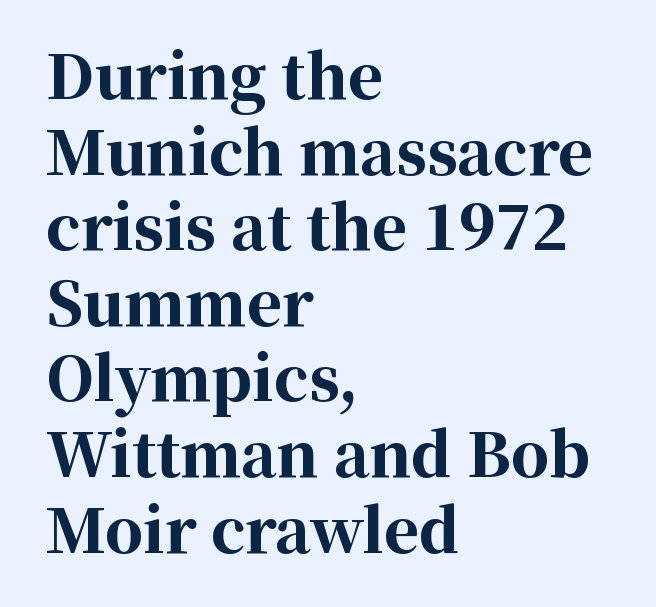
Q: Is the text bold? A: Yes.
Q: Is the text italic (slanted)? A: No, it is upright.
Q: Is the typeface a serif or a sans-serif typeface? A: Serif.
Q: Is the text underlined? A: No.
Q: How is the paragraph aligned? A: Left-aligned.
Q: Is the spacing between letters normal or unusually wide? A: Normal.
Q: Is the spacing between lines tight, normal or loose? A: Normal.
Q: Width (condensed, normal, or wide)? A: Normal.
Q: Stroke contrast? A: High.
Q: x-height? A: Medium.
Q: Monospaced? A: No.
